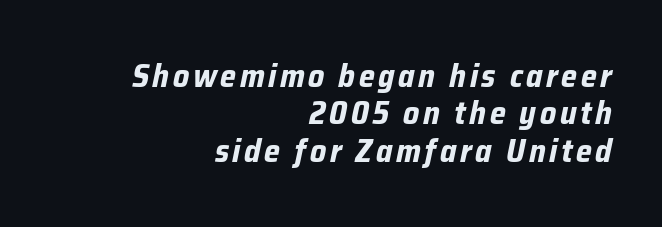
{"italic": "yes", "lean": "right", "slant_degrees": 12, "bold": "yes", "weight": "bold", "width": "normal", "stroke_contrast": "low", "x_height": "medium", "monospaced": "no", "underline": "no", "align": "right", "line_spacing_ratio": 1.17, "glyph_px": 32}
